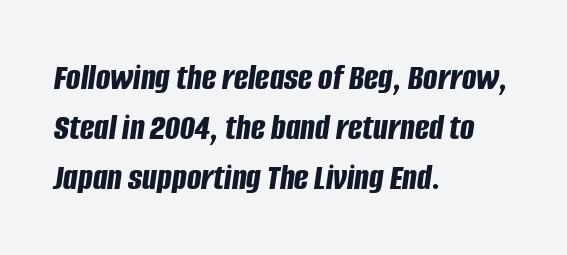
The image shows 38 px bold, condensed type, italic (leaning right); set left-aligned, normal line spacing (1.31x), normal letter spacing, not underlined; low stroke contrast and a large x-height.
